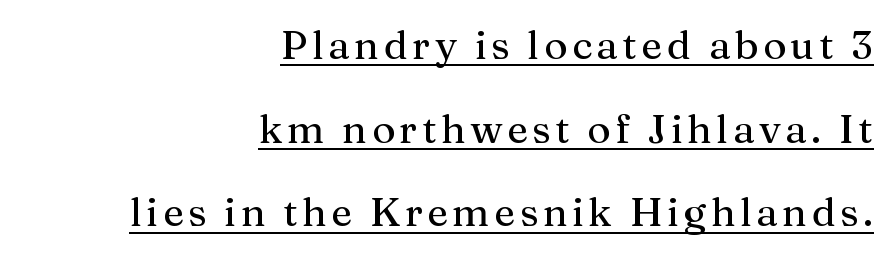
This is serif lettering, the kind often seen in printed books. A flush-right, rag-left setting is used for this passage. Summary of vertical rhythm: relaxed, with wide interline spacing. Compared with undecorated copy, this sample adds a rule below the words. Here the designer chose a conventional face with non-uniform glyph widths. The specimen reads as upright at a glance.
